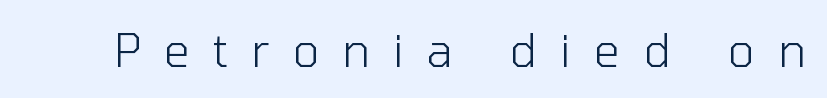
The image shows 46 px light sans-serif type, upright; set unusually wide letter spacing (+0.5 em), not underlined; low stroke contrast and a medium x-height.
